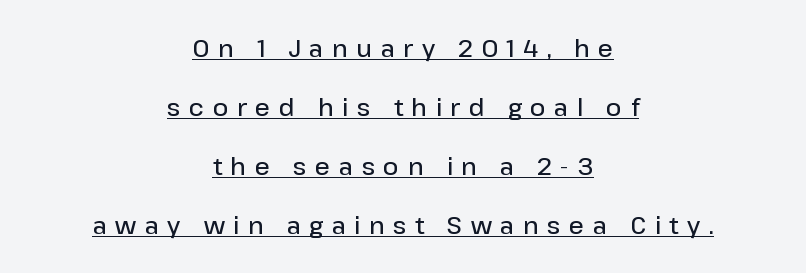
{"italic": "no", "bold": "semi", "underline": "yes", "align": "center", "line_spacing": "loose", "line_spacing_ratio": 2.46, "letter_spacing": "wide", "letter_spacing_em": 0.35, "glyph_px": 24}
